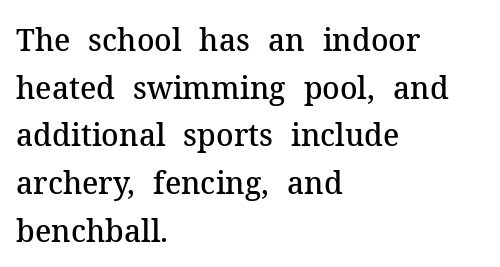
The image shows 30 px semibold serif type, upright; set left-aligned, normal line spacing (1.59x), normal letter spacing, not underlined; medium stroke contrast and a medium x-height.
